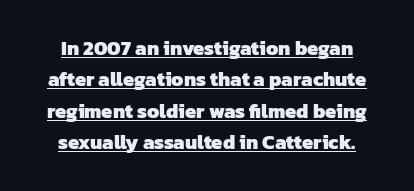
The image shows 20 px bold type; set normal line spacing (1.57x), normal letter spacing, underlined.
